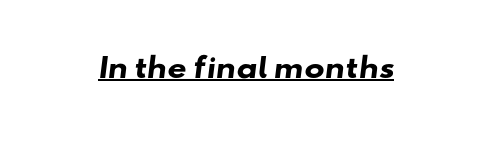
{"bold": "yes", "underline": "yes", "letter_spacing": "normal", "letter_spacing_em": 0.0, "glyph_px": 27}
